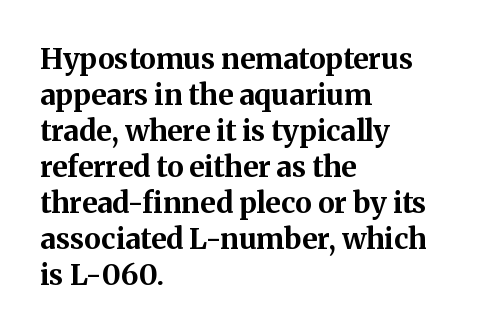
{"serif": "yes", "italic": "no", "bold": "yes", "weight": "bold", "width": "normal", "stroke_contrast": "medium", "x_height": "medium", "monospaced": "no", "underline": "no", "align": "left", "line_spacing_ratio": 1.24, "letter_spacing": "normal", "letter_spacing_em": 0.0, "glyph_px": 29}
